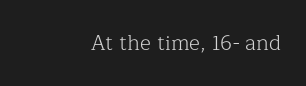
The image shows 21 px text type, upright; set right-aligned, normal letter spacing, not underlined.
